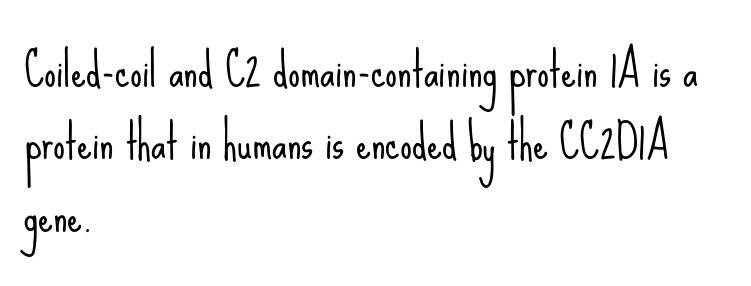
The image shows 47 px light, condensed sans-serif type, upright; set left-aligned, normal line spacing (1.54x), normal letter spacing, not underlined; low stroke contrast and a small x-height.
